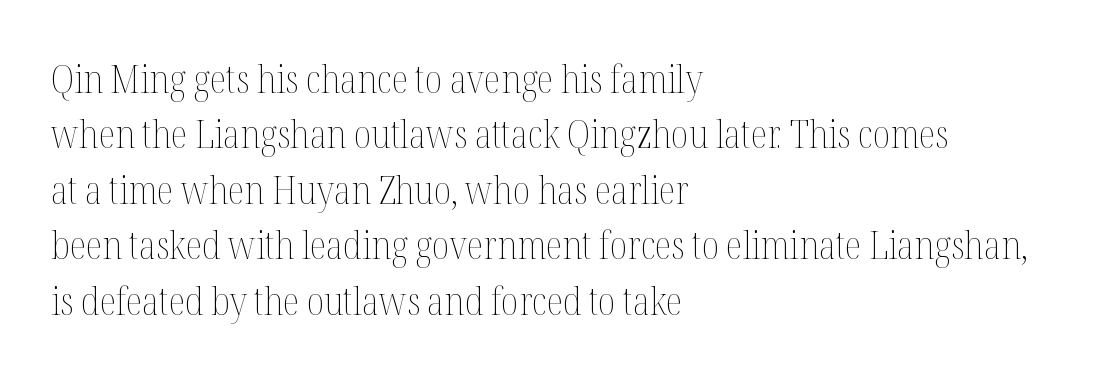
Q: Is the text bold? A: No.
Q: Is the text italic (slanted)? A: No, it is upright.
Q: Is the text underlined? A: No.
Q: How is the paragraph aligned? A: Left-aligned.
Q: Is the spacing between letters normal or unusually wide? A: Normal.
Q: Is the spacing between lines tight, normal or loose? A: Normal.
Q: Width (condensed, normal, or wide)? A: Condensed.
Q: Stroke contrast? A: Medium.
Q: x-height? A: Medium.
Q: Monospaced? A: No.
